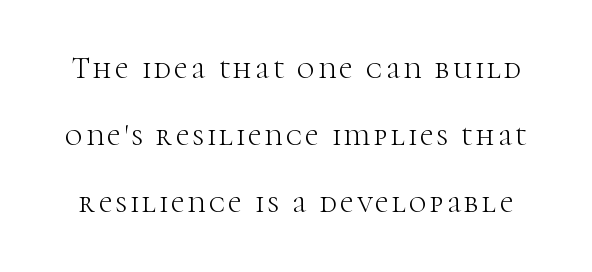
The image shows 30 px light serif type, upright; set loose line spacing (2.24x), not underlined; high stroke contrast and a medium x-height.
